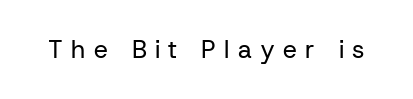
Spacing between characters has been opened up far beyond the box default. Every stem runs plumb, perpendicular to the baseline. No chunkiness to these letters — they're not bold. Check the space under the baseline: it is left empty.
